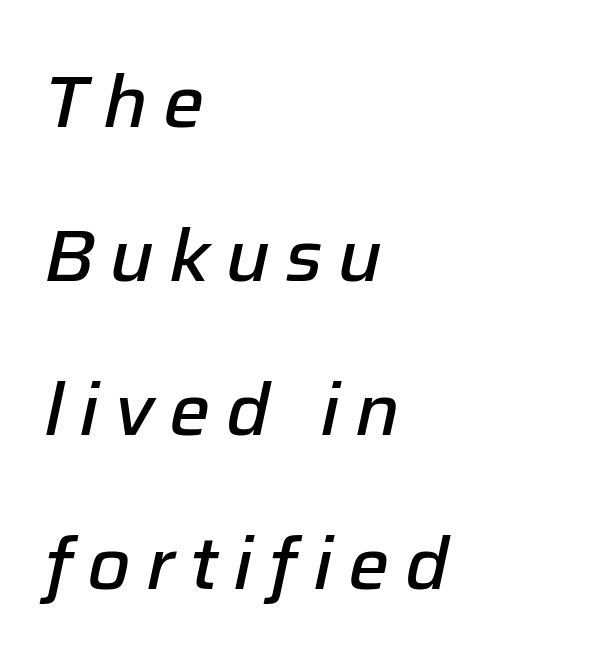
Q: Is the text bold? A: Semi-bold.
Q: Is the text italic (slanted)? A: Yes, it leans right by about 12 degrees.
Q: Is the text underlined? A: No.
Q: How is the paragraph aligned? A: Left-aligned.
Q: Is the spacing between letters normal or unusually wide? A: Unusually wide.
Q: Is the spacing between lines tight, normal or loose? A: Loose.
Q: Width (condensed, normal, or wide)? A: Normal.
Q: Stroke contrast? A: Low.
Q: x-height? A: Medium.
Q: Monospaced? A: No.
